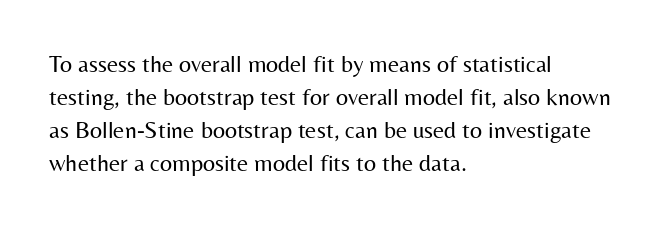
The image shows 24 px text type, upright; set left-aligned, normal line spacing (1.38x), normal letter spacing, not underlined.
